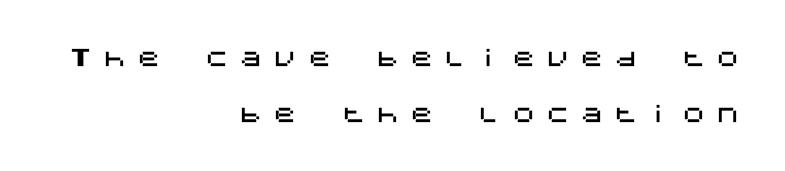
The image shows 23 px text type, upright; set right-aligned, loose line spacing (2.42x), unusually wide letter spacing (+0.48 em), not underlined.
